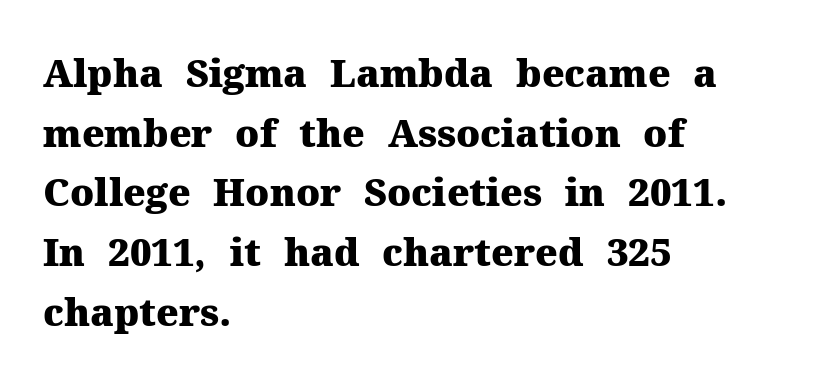
The image shows 38 px heavy serif type, upright; set left-aligned, normal line spacing (1.57x), normal letter spacing, not underlined; medium stroke contrast and a medium x-height.
